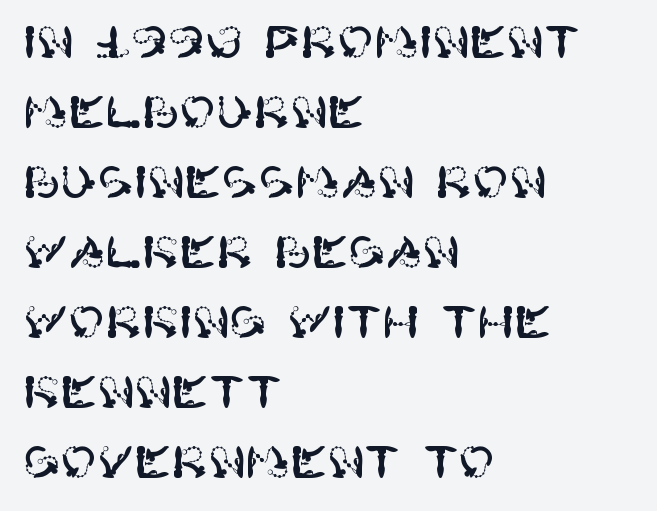
Q: Is the text italic (slanted)? A: No, it is upright.
Q: Is the typeface a serif or a sans-serif typeface? A: Sans-serif.
Q: Is the text underlined? A: No.
Q: How is the paragraph aligned? A: Left-aligned.
Q: Is the spacing between letters normal or unusually wide? A: Normal.
Q: Is the spacing between lines tight, normal or loose? A: Normal.
Q: Width (condensed, normal, or wide)? A: Normal.
Q: Stroke contrast? A: High.
Q: x-height? A: Large.
